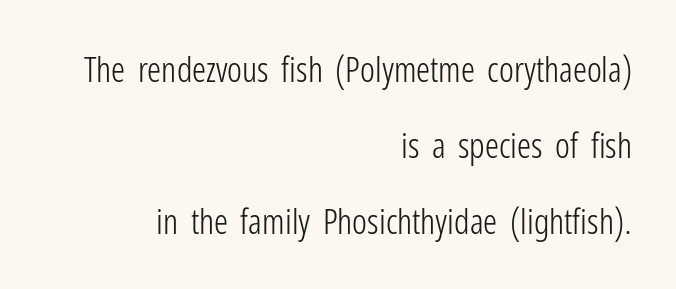
The image shows 35 px light, condensed sans-serif type, upright; set right-aligned, loose line spacing (2.17x), normal letter spacing, not underlined; low stroke contrast and a medium x-height.
